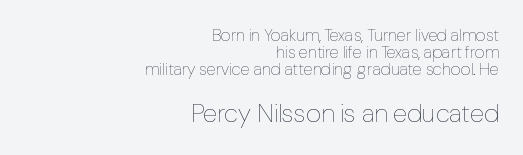
{"italic": "no", "bold": "no", "underline": "no", "align": "right", "line_spacing": "tight", "line_spacing_ratio": 1.0, "letter_spacing": "normal", "letter_spacing_em": 0.0, "larger_block": "second", "size_ratio": 1.53, "glyph_px": 26}
